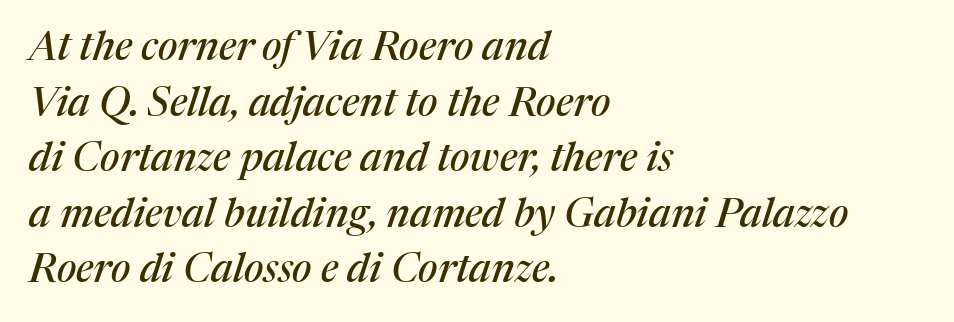
Q: Is the text italic (slanted)? A: Yes, it leans right by about 17 degrees.
Q: Is the typeface a serif or a sans-serif typeface? A: Serif.
Q: Is the text underlined? A: No.
Q: How is the paragraph aligned? A: Left-aligned.
Q: Is the spacing between letters normal or unusually wide? A: Normal.
Q: Is the spacing between lines tight, normal or loose? A: Normal.
Q: Width (condensed, normal, or wide)? A: Normal.
Q: Stroke contrast? A: Medium.
Q: x-height? A: Medium.
Q: Monospaced? A: No.
